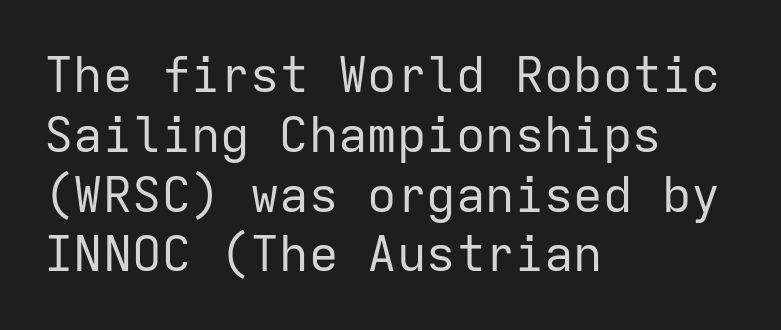
Q: Is the text bold? A: No.
Q: Is the text italic (slanted)? A: No, it is upright.
Q: Is the typeface a serif or a sans-serif typeface? A: Sans-serif.
Q: Is the text underlined? A: No.
Q: How is the paragraph aligned? A: Left-aligned.
Q: Is the spacing between letters normal or unusually wide? A: Normal.
Q: Width (condensed, normal, or wide)? A: Normal.
Q: Stroke contrast? A: Low.
Q: x-height? A: Medium.
Q: Monospaced? A: Yes.
